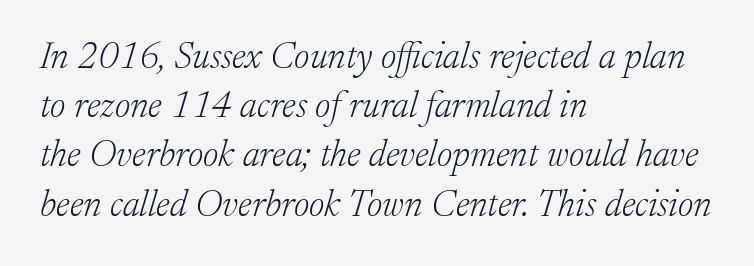
The rows are spaced the way most documents space them. The setting favours the left margin, as ordinary paragraphs usually do. No word sits above an underline. Looks like regular typesetting: each glyph gets only the width it needs. Honestly, the letter spacing is just normal — you wouldn't notice it.
